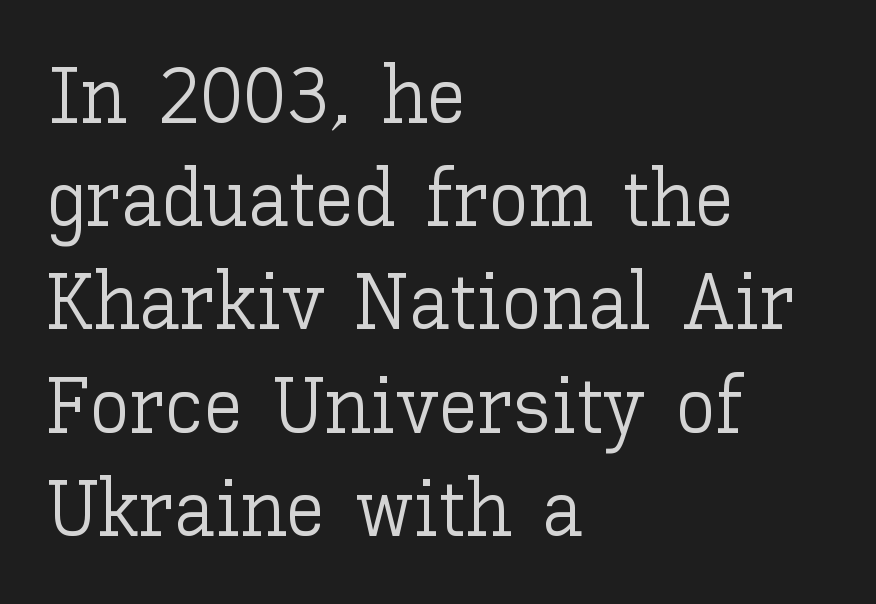
Q: Is the text bold? A: No.
Q: Is the text italic (slanted)? A: No, it is upright.
Q: Is the text underlined? A: No.
Q: How is the paragraph aligned? A: Left-aligned.
Q: Is the spacing between letters normal or unusually wide? A: Normal.
Q: Is the spacing between lines tight, normal or loose? A: Normal.
Q: Width (condensed, normal, or wide)? A: Normal.
Q: Stroke contrast? A: Low.
Q: x-height? A: Medium.
Q: Monospaced? A: No.
